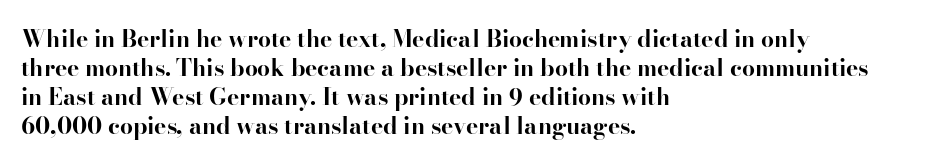
{"italic": "no", "bold": "yes", "underline": "no", "align": "left", "line_spacing": "normal", "line_spacing_ratio": 1.26, "letter_spacing": "normal", "letter_spacing_em": 0.0, "glyph_px": 23}
